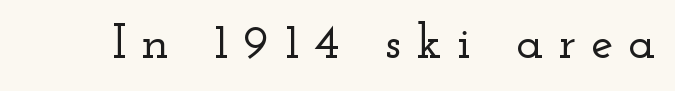
{"serif": "yes", "italic": "no", "width": "wide", "stroke_contrast": "low", "x_height": "small", "monospaced": "no", "underline": "no", "letter_spacing": "wide", "letter_spacing_em": 0.3, "glyph_px": 50}
